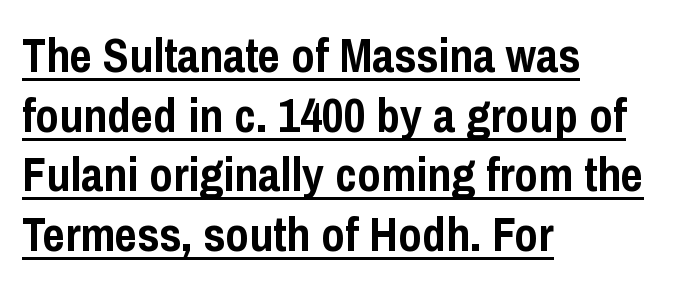
It's the straight-up-and-down kind of type. Each letter keeps its own natural width here, so spacing adapts to shape. To sum up the face: it is a sans, with no serifs. The font is running at its bold setting. Underlining? Definitely there. Observe the ordinary spacing: letters are neighbours, not strangers.
